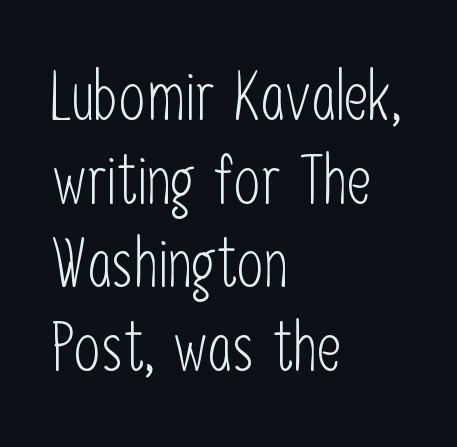
The letters advance in unequal steps, a hallmark of proportional type. Students, observe: this is what conventionally led text looks like. Does the copy run flush right? No — it runs flush left. Stems and bowls with no extra thickness — not bold.
